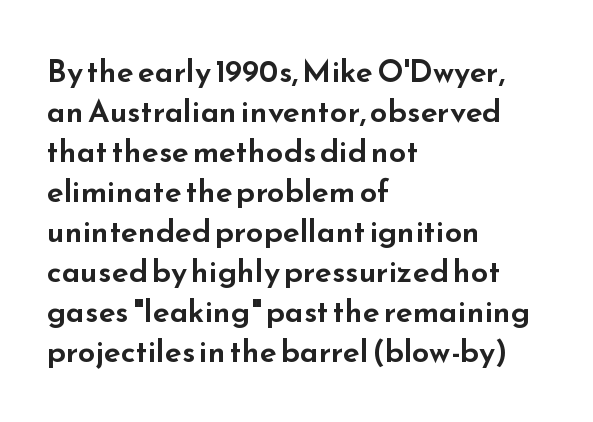
Q: Is the text italic (slanted)? A: No, it is upright.
Q: Is the typeface a serif or a sans-serif typeface? A: Sans-serif.
Q: Is the text underlined? A: No.
Q: How is the paragraph aligned? A: Left-aligned.
Q: Is the spacing between letters normal or unusually wide? A: Normal.
Q: Is the spacing between lines tight, normal or loose? A: Normal.
Q: Width (condensed, normal, or wide)? A: Wide.
Q: Stroke contrast? A: Low.
Q: x-height? A: Small.
Q: Monospaced? A: No.
